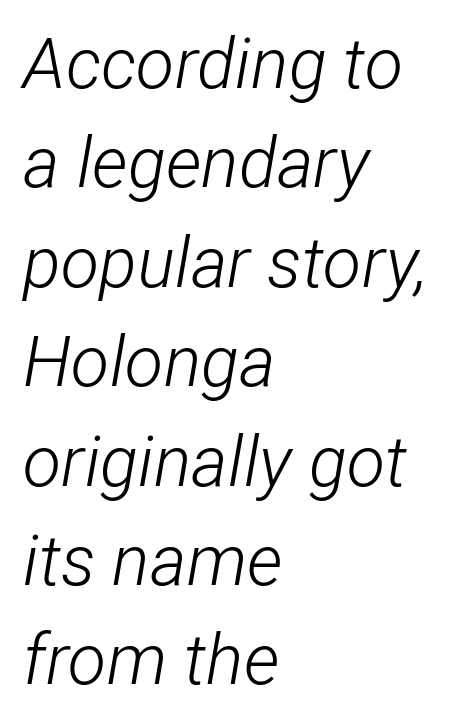
{"italic": "yes", "lean": "right", "slant_degrees": 12, "bold": "no", "weight": "light", "width": "condensed", "stroke_contrast": "low", "x_height": "medium", "monospaced": "no", "underline": "no", "align": "left", "line_spacing": "normal", "line_spacing_ratio": 1.42, "letter_spacing": "normal", "letter_spacing_em": 0.0, "glyph_px": 70}
